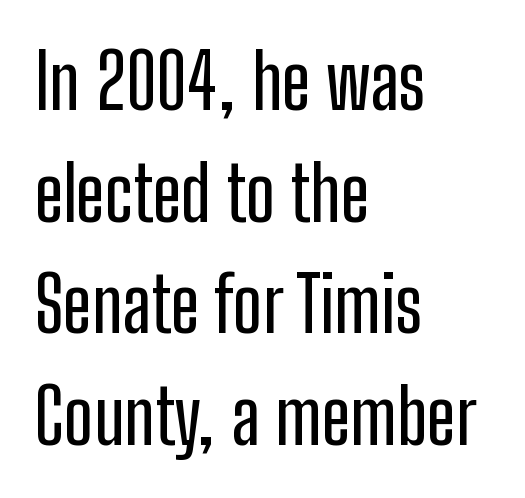
The lines in this sample share a left origin and differ only in where they stop. Upright lettering throughout. No extra tracking has been applied to these lines. Letterform terminals end flat and unadorned throughout the passage. Underlining? Definitely not there.
